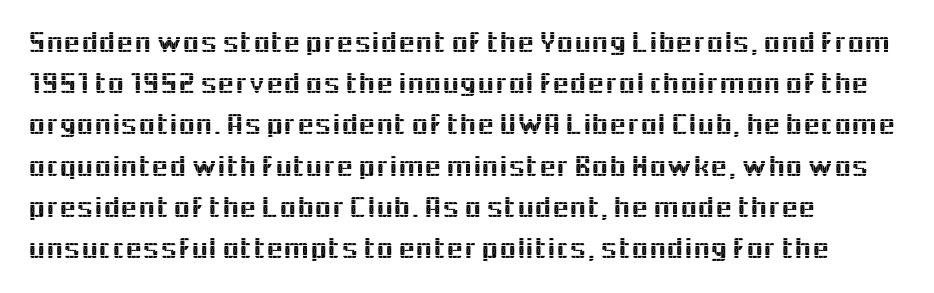
Q: Is the text italic (slanted)? A: No, it is upright.
Q: Is the typeface a serif or a sans-serif typeface? A: Sans-serif.
Q: Is the text underlined? A: No.
Q: How is the paragraph aligned? A: Left-aligned.
Q: Is the spacing between letters normal or unusually wide? A: Normal.
Q: Is the spacing between lines tight, normal or loose? A: Normal.
Q: Width (condensed, normal, or wide)? A: Normal.
Q: x-height? A: Medium.
Q: Monospaced? A: No.
